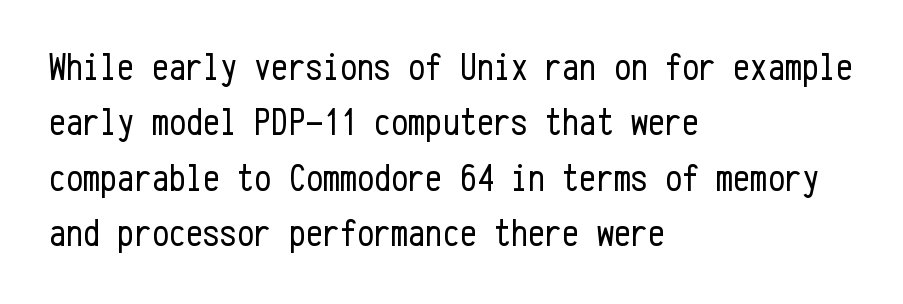
The image shows 38 px regular-weight, condensed sans-serif type, upright, monospaced; set left-aligned, normal line spacing (1.46x), normal letter spacing, not underlined; low stroke contrast and a medium x-height.
